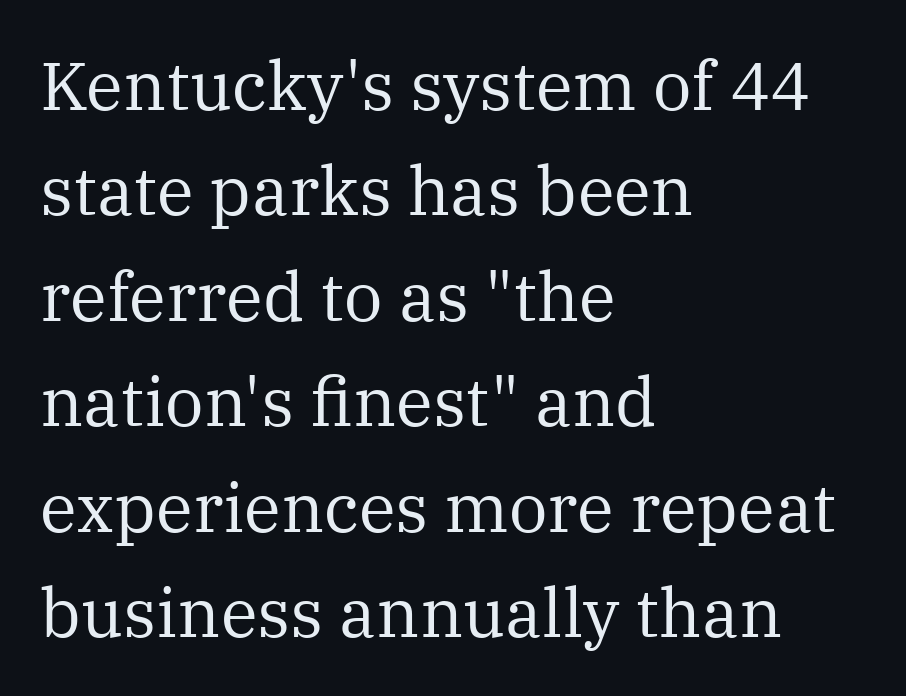
{"serif": "yes", "italic": "no", "bold": "no", "weight": "regular", "width": "normal", "stroke_contrast": "medium", "x_height": "medium", "monospaced": "no", "underline": "no", "align": "left", "line_spacing": "normal", "line_spacing_ratio": 1.55, "letter_spacing": "normal", "letter_spacing_em": 0.0, "glyph_px": 68}
